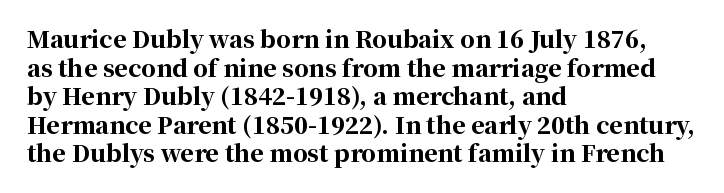
Q: Is the text bold? A: Yes.
Q: Is the text italic (slanted)? A: No, it is upright.
Q: Is the text underlined? A: No.
Q: How is the paragraph aligned? A: Left-aligned.
Q: Is the spacing between letters normal or unusually wide? A: Normal.
